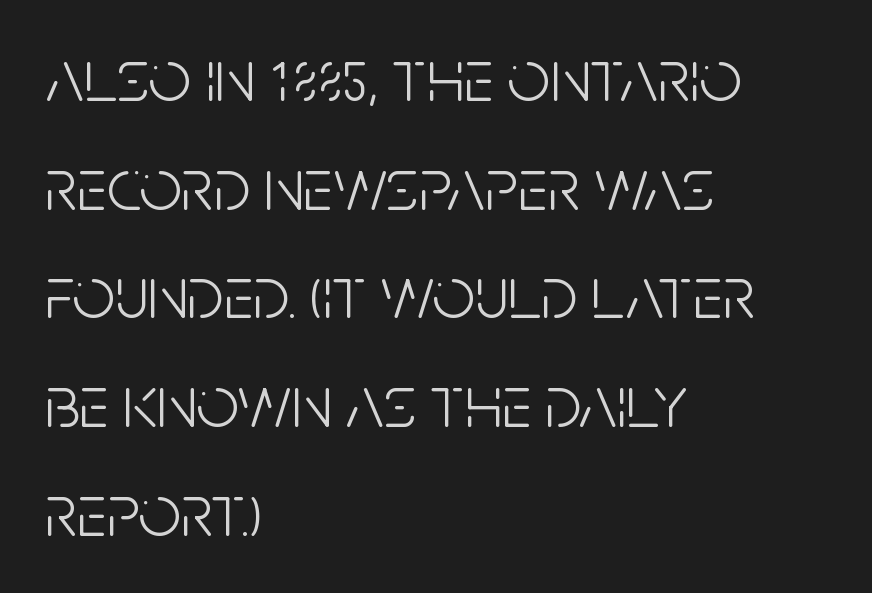
The image shows 75 px light, condensed sans-serif type, upright; set left-aligned, normal line spacing (1.45x), normal letter spacing, not underlined; low stroke contrast and a large x-height.
